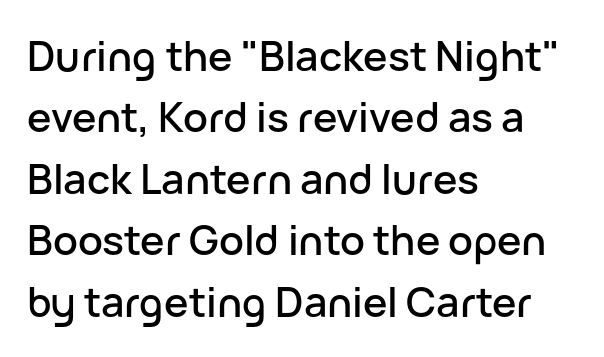
Q: Is the text italic (slanted)? A: No, it is upright.
Q: Is the typeface a serif or a sans-serif typeface? A: Sans-serif.
Q: Is the text underlined? A: No.
Q: How is the paragraph aligned? A: Left-aligned.
Q: Is the spacing between letters normal or unusually wide? A: Normal.
Q: Is the spacing between lines tight, normal or loose? A: Normal.
Q: Width (condensed, normal, or wide)? A: Normal.
Q: Stroke contrast? A: Low.
Q: x-height? A: Medium.
Q: Monospaced? A: No.
